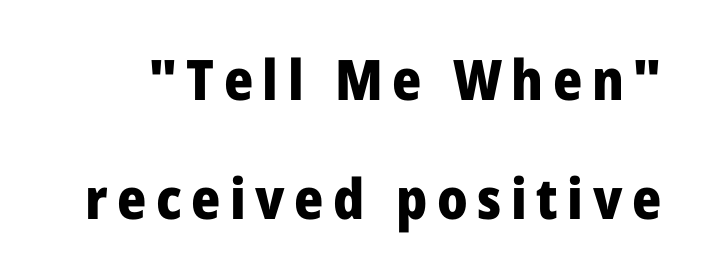
Q: Is the text bold? A: Yes.
Q: Is the text italic (slanted)? A: No, it is upright.
Q: Is the typeface a serif or a sans-serif typeface? A: Sans-serif.
Q: Is the text underlined? A: No.
Q: Is the spacing between lines tight, normal or loose? A: Loose.
Q: Width (condensed, normal, or wide)? A: Normal.
Q: Stroke contrast? A: Low.
Q: x-height? A: Medium.
Q: Monospaced? A: No.
